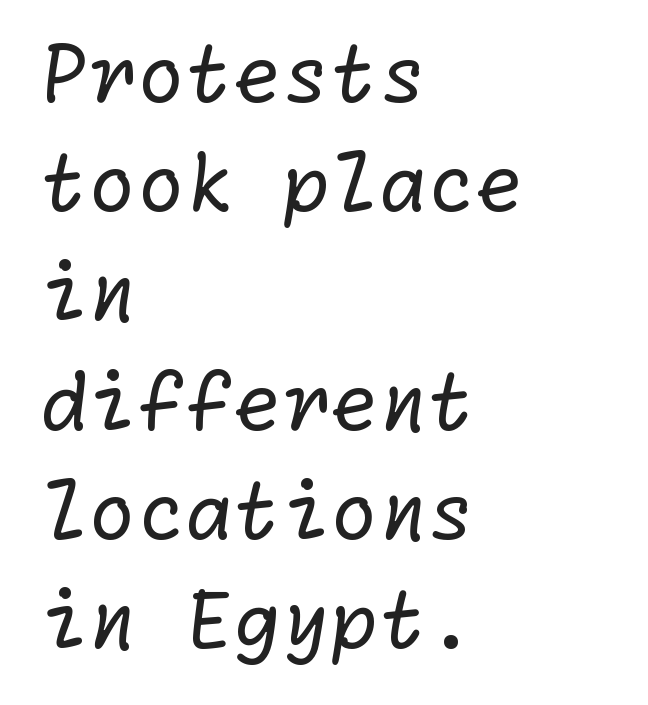
What's the leading like? Ordinary, nothing unusual. Tracking value appears to be zero — textbook default spacing. Each stroke keeps to a modest, everyday thickness or less. Descenders hang freely into open space. Typographically, this falls in the sans-serif category.
